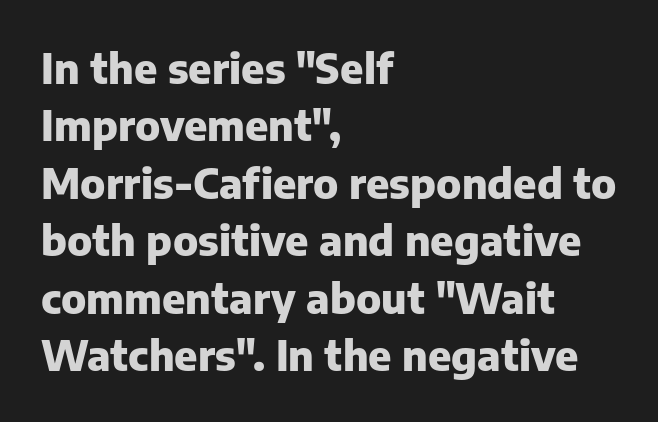
The image shows 41 px heavy sans-serif type, upright; set left-aligned, normal line spacing (1.4x), normal letter spacing, not underlined; low stroke contrast and a medium x-height.
